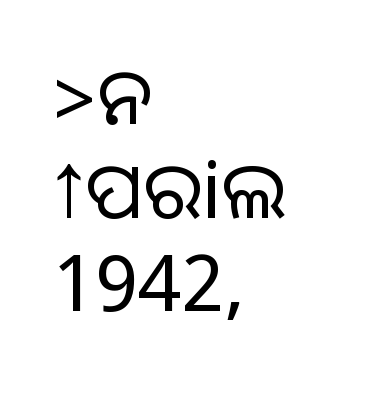
{"serif": "no", "italic": "no", "width": "normal", "stroke_contrast": "medium", "monospaced": "no", "underline": "no", "align": "left", "line_spacing_ratio": 1.2, "letter_spacing": "normal", "letter_spacing_em": 0.0, "glyph_px": 78}
